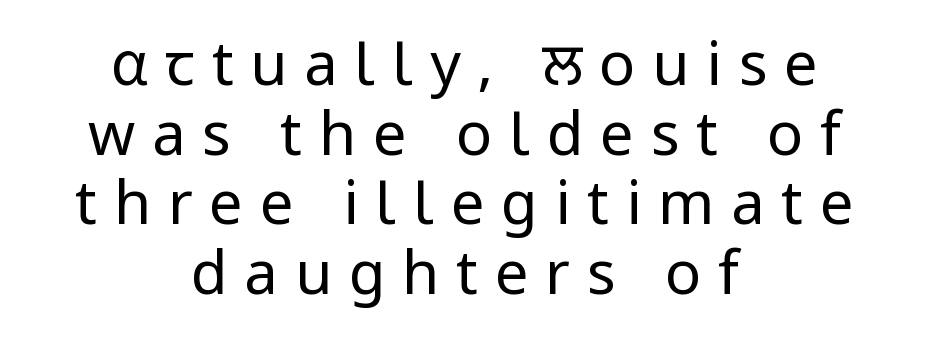
Descenders hang freely into open space. Vertical strokes here are truly vertical. Line starts and ends both wander, symmetrically. Think of a printed novel: that variable character pitch is what you see here. Look at the bottom of the vertical strokes: they stop flat, with no serifs.
